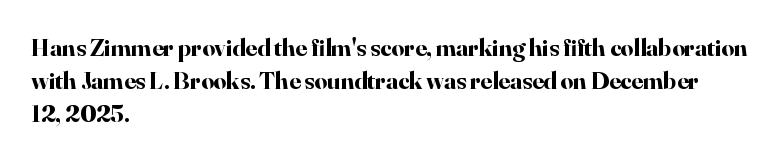
{"italic": "no", "bold": "yes", "underline": "no", "align": "left", "line_spacing": "normal", "line_spacing_ratio": 1.32, "letter_spacing": "normal", "letter_spacing_em": 0.0, "glyph_px": 25}
